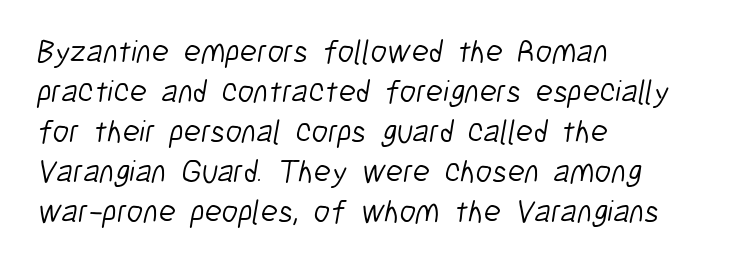
The image shows 32 px light, condensed sans-serif type; set left-aligned, normal line spacing (1.25x), normal letter spacing, not underlined; low stroke contrast and a medium x-height.
